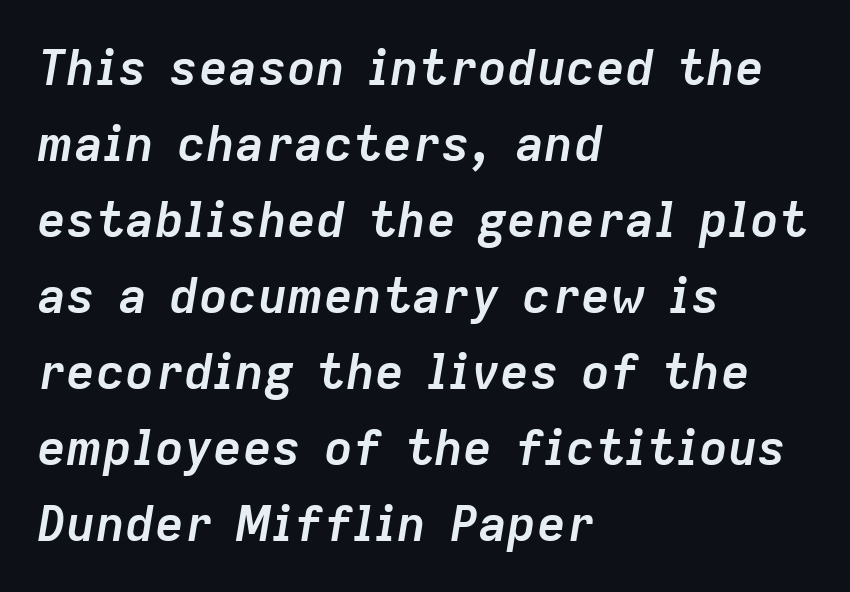
The image shows 49 px semibold type, italic (leaning right); set left-aligned, normal line spacing (1.55x), normal letter spacing, not underlined; low stroke contrast and a medium x-height.
